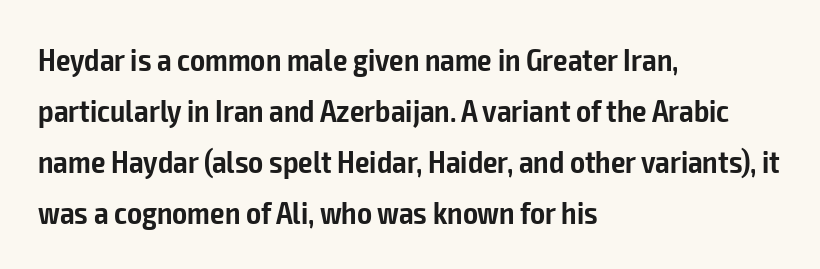
The image shows 32 px semibold, condensed sans-serif type, upright; set left-aligned, normal line spacing (1.59x), normal letter spacing, not underlined; low stroke contrast and a medium x-height.
